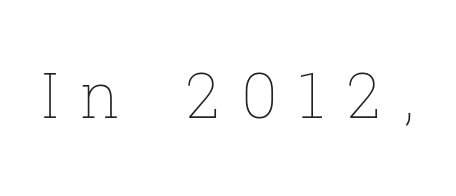
Proportional: the letters do not fall into vertical columns. Between one letter and the next there's a generous, obvious gap. The strip under each line holds only bare page. This is not heavy type; no bold has been used.
